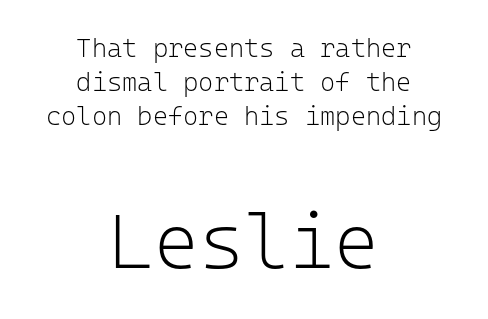
The image shows 77 px light sans-serif type, upright, monospaced; set centered, normal line spacing (1.31x), normal letter spacing, not underlined; the second (bottom) block is 2.96x larger; low stroke contrast and a medium x-height.
